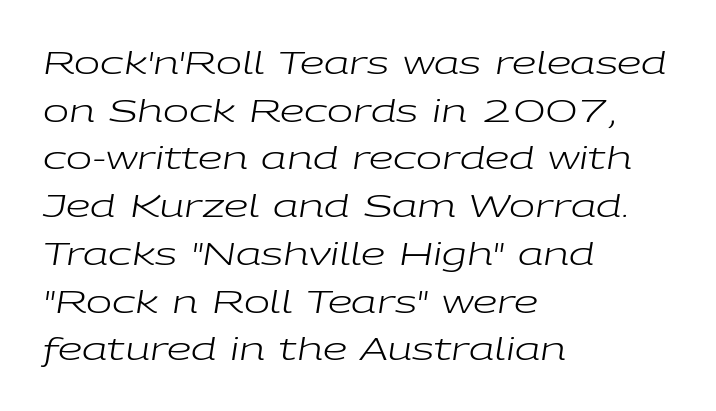
Layout note: lines flush left. The glyphs look as if they've been sheared to an angle. Each letter keeps its own natural width here, so spacing adapts to shape. The zone under the glyphs is completely vacant. A normal amount of white space separates one row of letters from the next.
